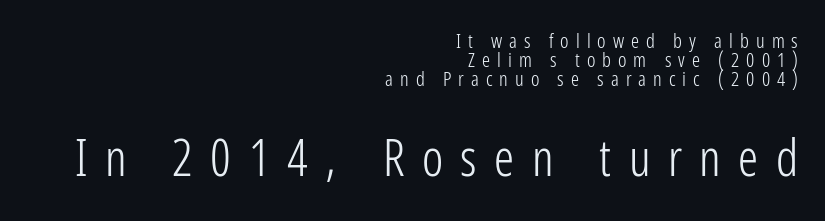
Q: Is the text bold? A: No.
Q: Is the text italic (slanted)? A: No, it is upright.
Q: Is the typeface a serif or a sans-serif typeface? A: Sans-serif.
Q: Is the text underlined? A: No.
Q: How is the paragraph aligned? A: Right-aligned.
Q: Is the spacing between letters normal or unusually wide? A: Unusually wide.
Q: Is the spacing between lines tight, normal or loose? A: Tight.
Q: Which block of text is set in a larger size, the first (top) or the second (bottom)? A: The second (bottom) one.
Q: Width (condensed, normal, or wide)? A: Condensed.
Q: Stroke contrast? A: Low.
Q: x-height? A: Medium.
Q: Monospaced? A: No.
